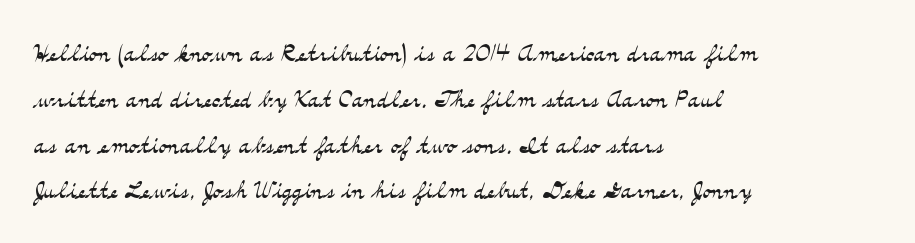
Q: Is the text bold? A: No.
Q: Is the text italic (slanted)? A: Yes.
Q: Is the typeface a serif or a sans-serif typeface? A: Serif.
Q: Is the text underlined? A: No.
Q: How is the paragraph aligned? A: Left-aligned.
Q: Is the spacing between letters normal or unusually wide? A: Normal.
Q: Is the spacing between lines tight, normal or loose? A: Normal.
Q: Width (condensed, normal, or wide)? A: Wide.
Q: Stroke contrast? A: Medium.
Q: x-height? A: Small.
Q: Monospaced? A: No.
